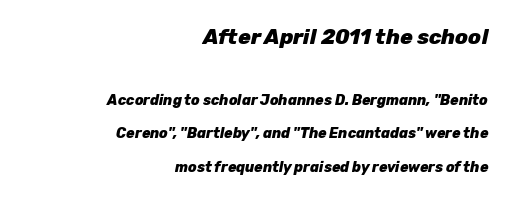
Characters are canted at an angle relative to the baseline's perpendicular. The letters in the upper block stand taller than those in the block below. Typesetter's note: full bold, strokes at maximum text heaviness. These lines keep a tight, regular rhythm from letter to letter. Notice the wide empty band between every row — that's loose leading. Check the space under the baseline: it is left empty.
